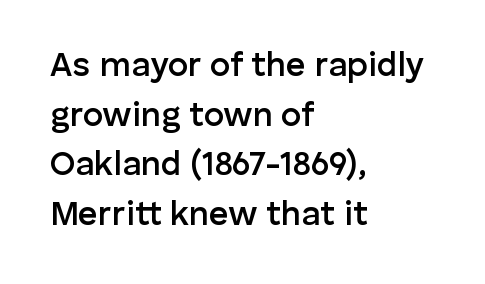
The image shows 34 px semibold sans-serif type, upright; set left-aligned, normal line spacing (1.46x), normal letter spacing, not underlined; low stroke contrast and a medium x-height.
